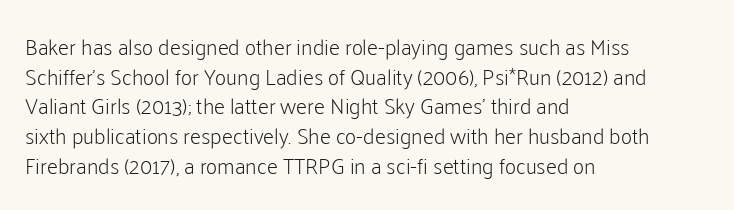
Q: Is the text bold? A: No.
Q: Is the text italic (slanted)? A: No, it is upright.
Q: Is the text underlined? A: No.
Q: How is the paragraph aligned? A: Left-aligned.
Q: Is the spacing between letters normal or unusually wide? A: Normal.
Q: Is the spacing between lines tight, normal or loose? A: Normal.
